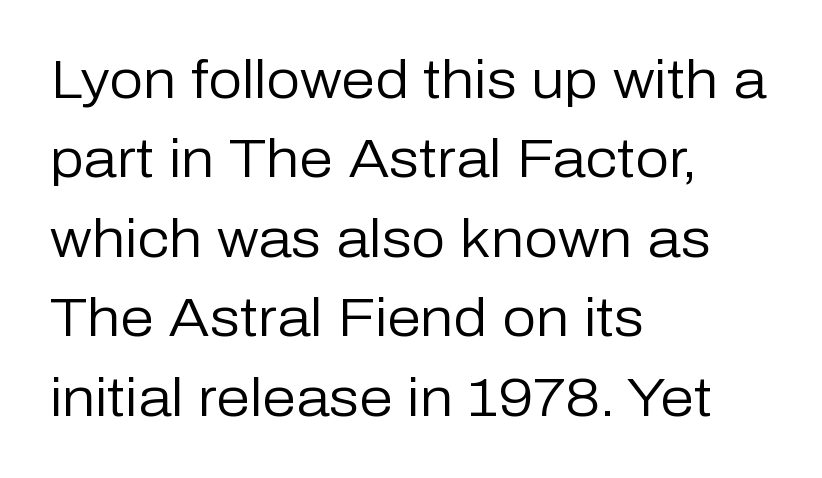
The image shows 54 px regular-weight sans-serif type, upright; set left-aligned, normal line spacing (1.47x), normal letter spacing, not underlined; low stroke contrast and a medium x-height.
